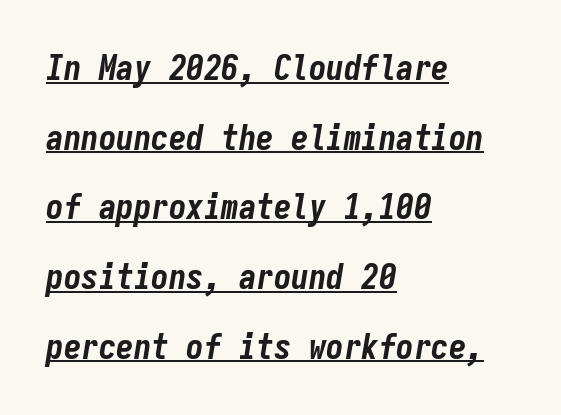
Short and long lines alike share a common starting point at left. The specimen reads as italic at a glance. Quick note: underline on. Heavy, bold letterforms.
